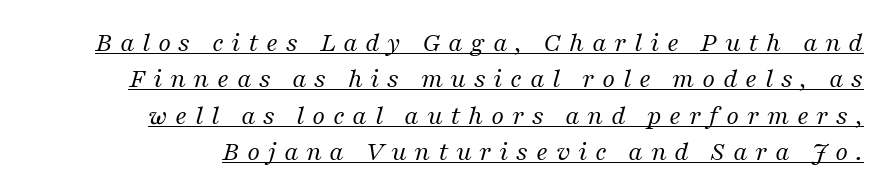
The image shows 28 px regular-weight serif type, italic (leaning right); set normal line spacing (1.3x), unusually wide letter spacing (+0.27 em), underlined; medium stroke contrast and a medium x-height.
